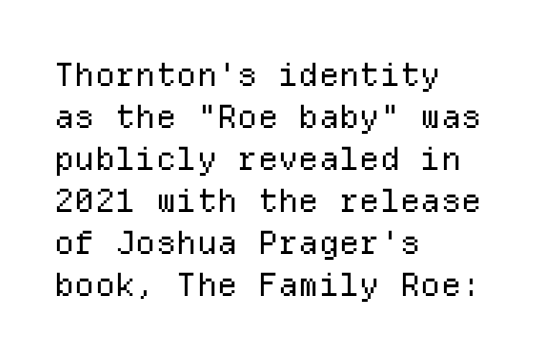
The image shows 32 px regular-weight sans-serif type, upright, monospaced; set left-aligned, normal line spacing (1.31x), normal letter spacing, not underlined; low stroke contrast and a medium x-height.
